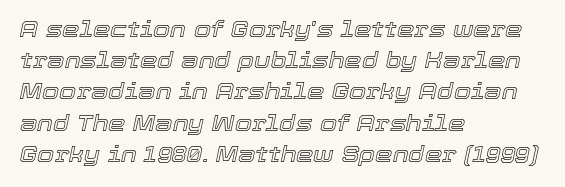
{"italic": "yes", "lean": "right", "slant_degrees": 12, "underline": "no", "align": "left", "line_spacing": "normal", "line_spacing_ratio": 1.42, "letter_spacing": "normal", "letter_spacing_em": 0.0, "glyph_px": 22}
